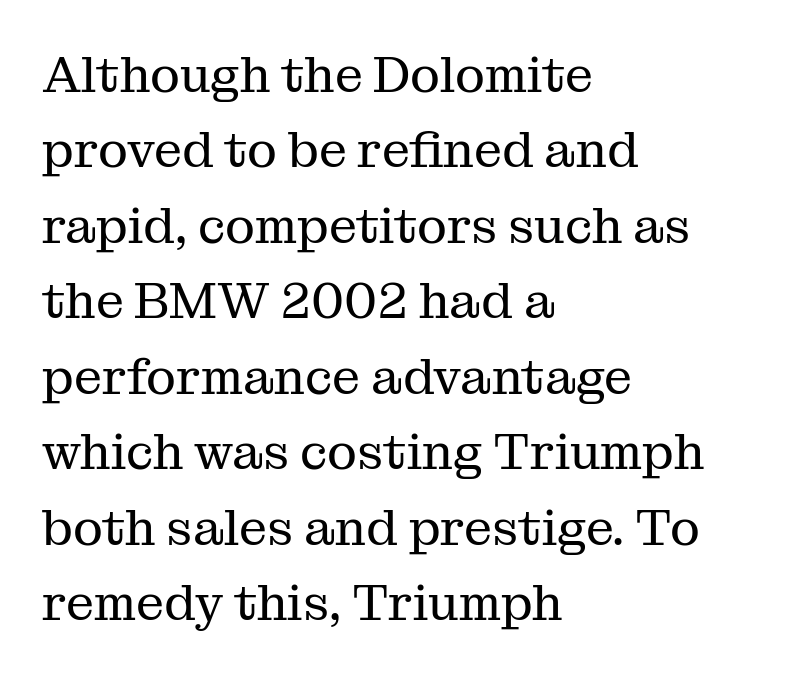
Q: Is the text bold? A: No.
Q: Is the text italic (slanted)? A: No, it is upright.
Q: Is the typeface a serif or a sans-serif typeface? A: Serif.
Q: Is the text underlined? A: No.
Q: How is the paragraph aligned? A: Left-aligned.
Q: Is the spacing between letters normal or unusually wide? A: Normal.
Q: Is the spacing between lines tight, normal or loose? A: Normal.
Q: Width (condensed, normal, or wide)? A: Normal.
Q: Stroke contrast? A: Medium.
Q: x-height? A: Medium.
Q: Monospaced? A: No.
